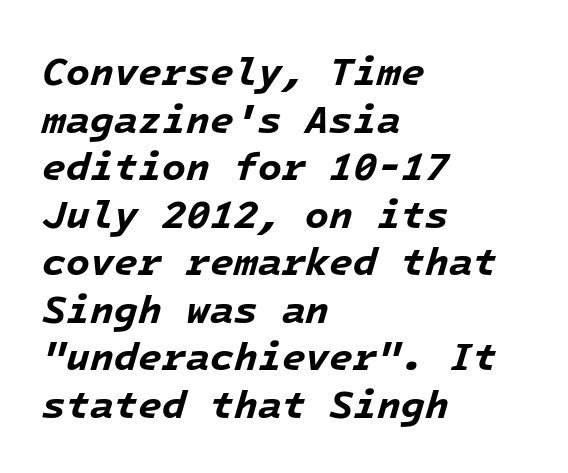
The image shows 39 px bold type, italic (leaning right), monospaced; set left-aligned, line spacing 1.22x, normal letter spacing, not underlined; low stroke contrast and a medium x-height.
